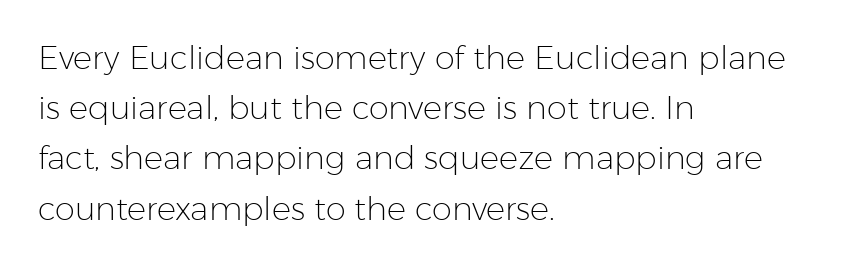
Tall strokes in this sample are plumb rather than angled. Is the block centered? No — it sits flush against the left margin. Proportional: the letters do not fall into vertical columns. The font family rendered here belongs to the sans-serif group. Underlining? Definitely not there.
